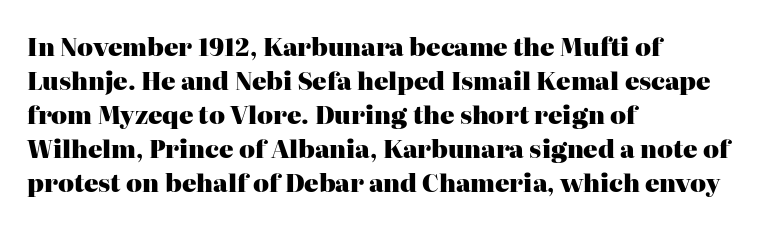
The image shows 24 px bold type, upright; set left-aligned, normal line spacing (1.42x), normal letter spacing, not underlined.
